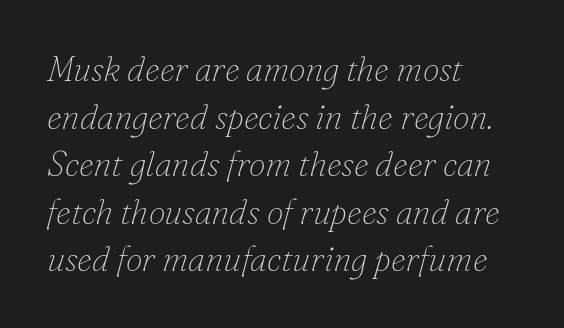
No heavy texture on the line: the type isn't bold. Glance below the letters and you will spot only blank space. Leading: standard. Character widths vary here, with narrow letters taking less room than wide ones. Inter-character spacing is left at the font's built-in metrics.
